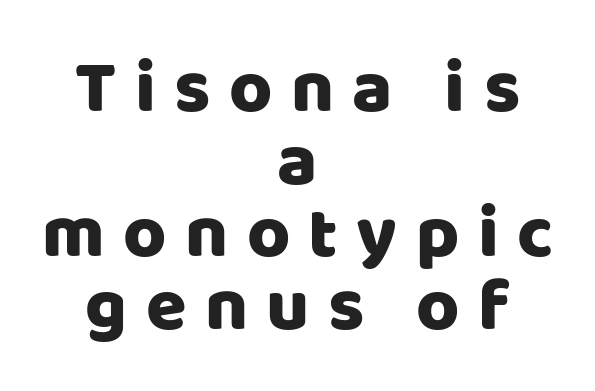
The image shows 74 px sans-serif type, upright; set centered, tight line spacing (0.98x), unusually wide letter spacing (+0.25 em), not underlined; low stroke contrast and a large x-height.
